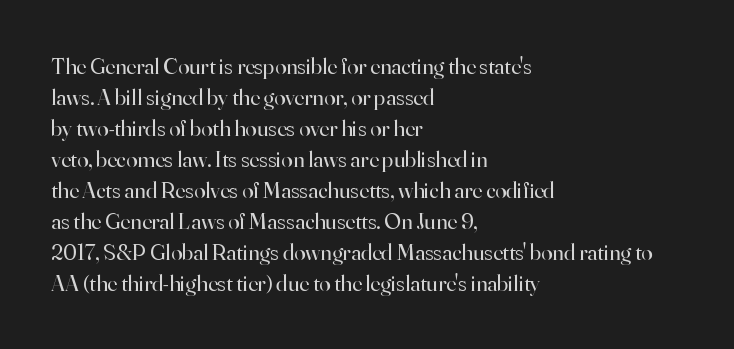
Posture: upright roman. The ragged edge is on the right, which tells us the setting is flush left. Reading down the column, the eye jumps a familiar distance to each next line. The specimen omits any rule beneath the text block's lines. The face looks like a standard text weight, possibly lighter.
